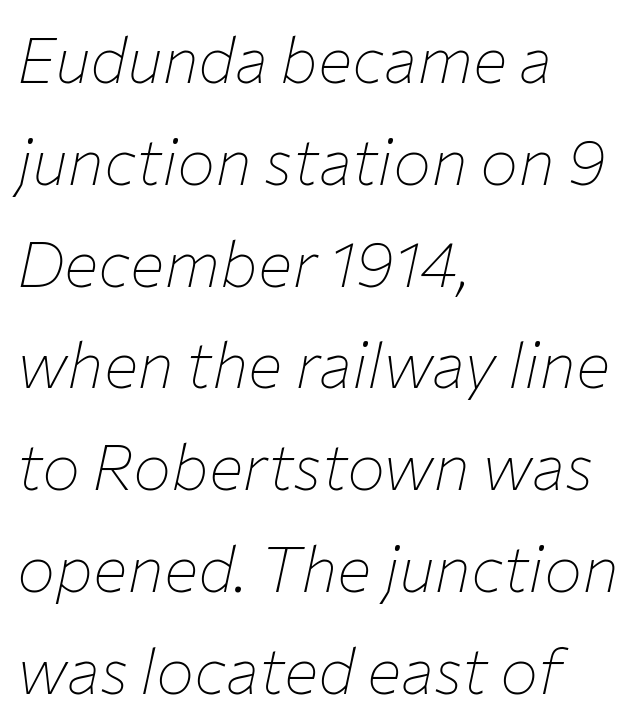
No chunkiness to these letters — they're not bold. The leading is moderate, giving the passage an even texture. Characters are canted at an angle relative to the baseline's perpendicular. Honestly, the letter spacing is just normal — you wouldn't notice it. The lines in this sample share a left origin and differ only in where they stop.
